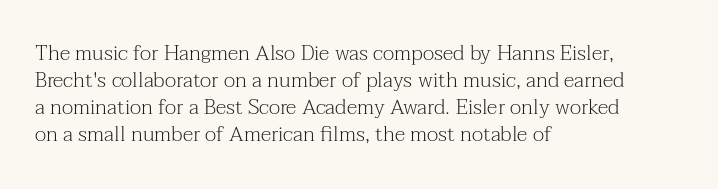
The image shows 21 px text type, upright; set left-aligned, normal line spacing (1.29x), normal letter spacing, not underlined.
